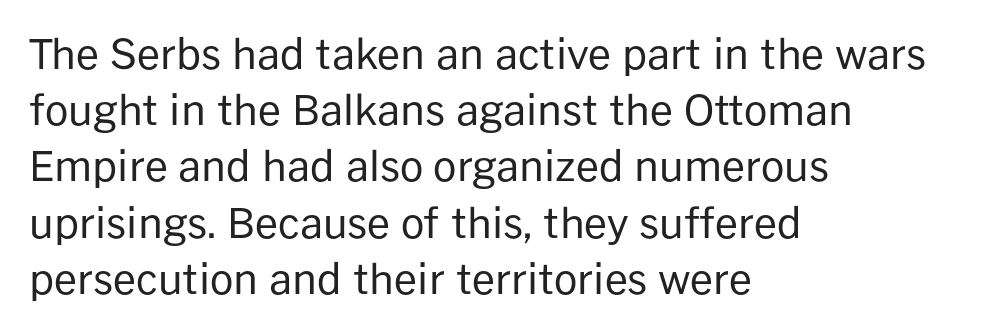
{"serif": "no", "italic": "no", "bold": "no", "weight": "regular", "width": "normal", "stroke_contrast": "low", "x_height": "medium", "monospaced": "no", "underline": "no", "align": "left", "line_spacing": "normal", "line_spacing_ratio": 1.37, "letter_spacing": "normal", "letter_spacing_em": 0.0, "glyph_px": 41}
